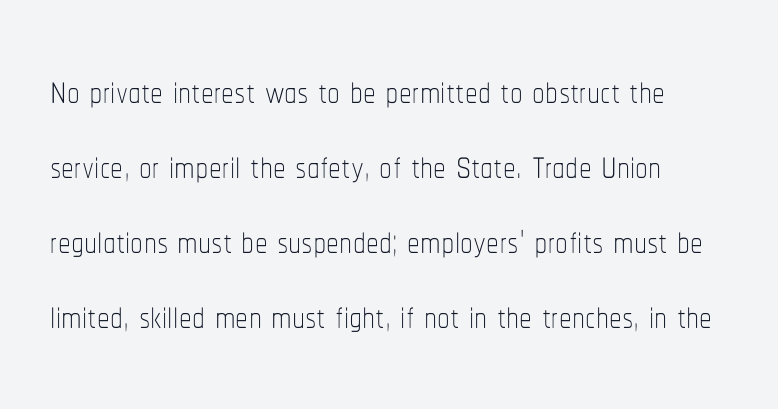
Tracking here is standard; glyphs follow each other at the usual distance. Designer's note — italics off, roman on. The lines sit at an ordinary, default distance from one another. These lines are rendered in a variable-pitch font.
